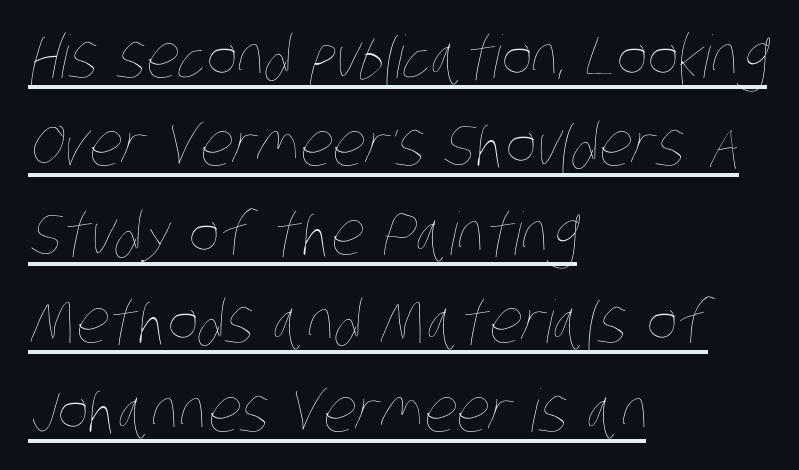
{"bold": "no", "weight": "thin", "width": "condensed", "stroke_contrast": "low", "x_height": "large", "monospaced": "no", "underline": "yes", "align": "left", "line_spacing": "normal", "line_spacing_ratio": 1.5, "letter_spacing": "normal", "letter_spacing_em": 0.0, "glyph_px": 59}
